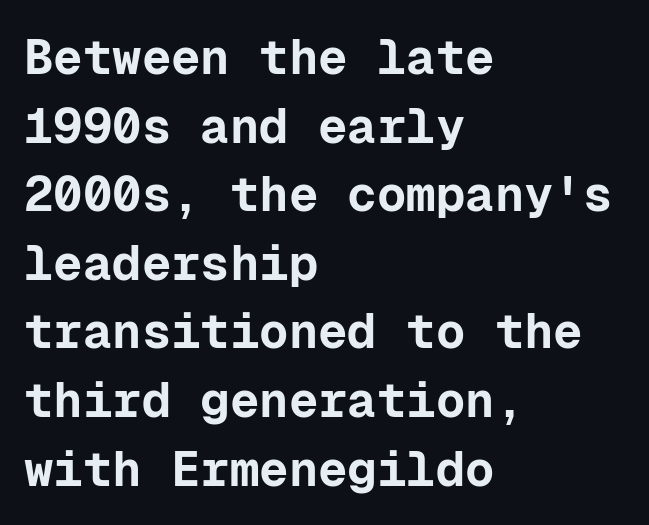
The glyphs in this specimen are sans serif. The lettering stays uniformly vertical, giving the passage a roman look. If you measured baseline to baseline, you'd find a middling distance. Chunky letters — that's bold for sure. The face used here is monospaced, like something from a code editor.
